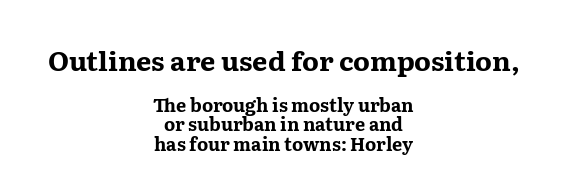
How would I describe the line gaps? Narrow and economical. Look at the tracking — it's just the regular setting, nothing added. The passage shown is not underscored anywhere. Weight check: bold — yes, fully.
